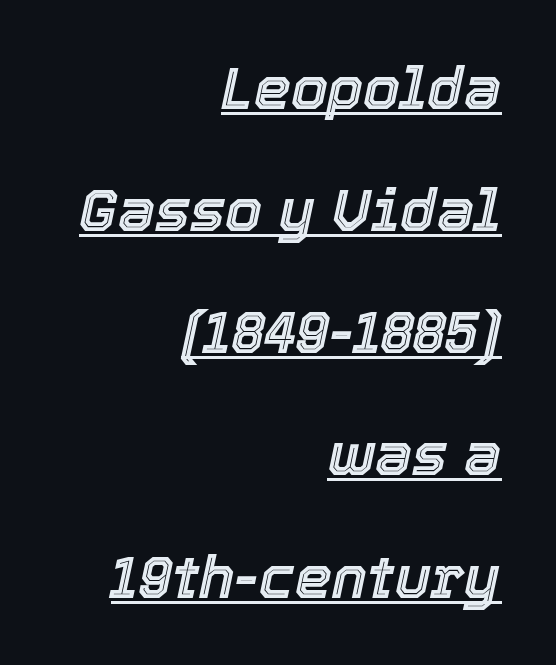
Q: Is the text italic (slanted)? A: Yes, it leans right by about 12 degrees.
Q: Is the text underlined? A: Yes.
Q: How is the paragraph aligned? A: Right-aligned.
Q: Is the spacing between letters normal or unusually wide? A: Normal.
Q: Is the spacing between lines tight, normal or loose? A: Loose.
Q: Width (condensed, normal, or wide)? A: Normal.
Q: x-height? A: Medium.
Q: Monospaced? A: No.
